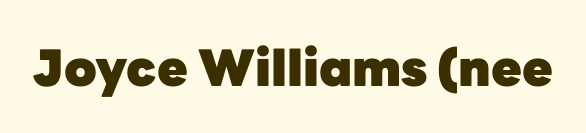
The image shows 50 px heavy sans-serif type, upright; set normal letter spacing, not underlined; low stroke contrast and a medium x-height.
